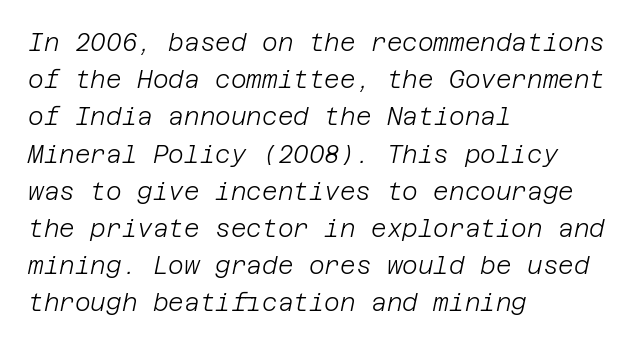
{"italic": "yes", "lean": "right", "slant_degrees": 12, "bold": "no", "underline": "no", "align": "left", "line_spacing": "normal", "line_spacing_ratio": 1.55, "letter_spacing": "normal", "letter_spacing_em": 0.0, "glyph_px": 24}
